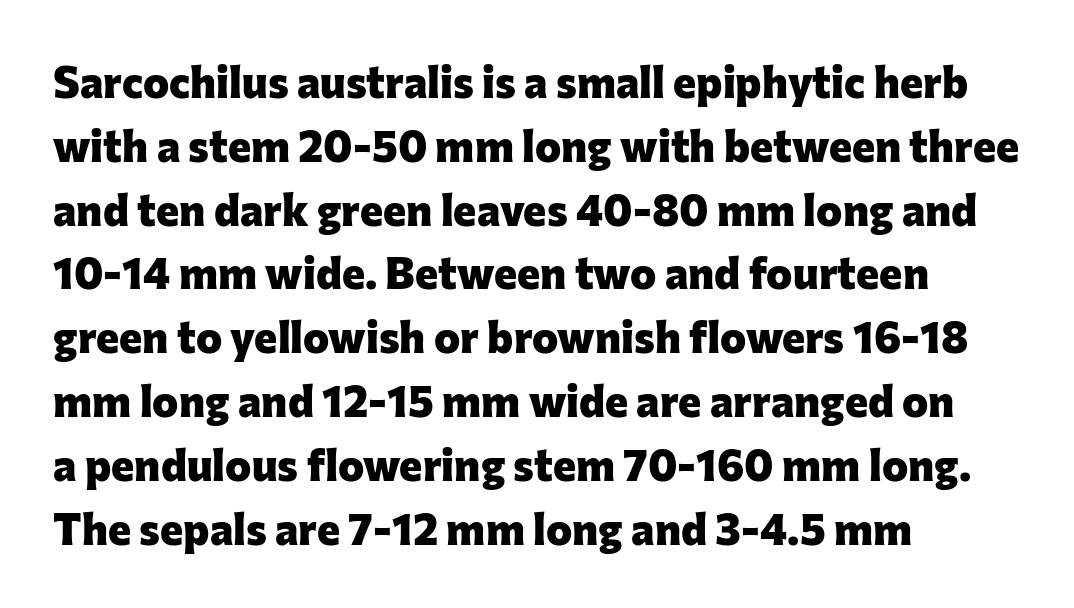
Q: Is the text bold? A: Yes.
Q: Is the text italic (slanted)? A: No, it is upright.
Q: Is the typeface a serif or a sans-serif typeface? A: Sans-serif.
Q: Is the text underlined? A: No.
Q: How is the paragraph aligned? A: Left-aligned.
Q: Is the spacing between letters normal or unusually wide? A: Normal.
Q: Is the spacing between lines tight, normal or loose? A: Normal.
Q: Width (condensed, normal, or wide)? A: Normal.
Q: Stroke contrast? A: Low.
Q: x-height? A: Medium.
Q: Monospaced? A: No.
